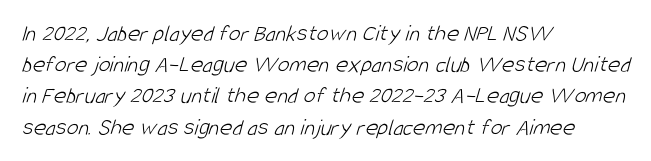
The image shows 24 px text type; set left-aligned, normal line spacing (1.3x), normal letter spacing, not underlined.
